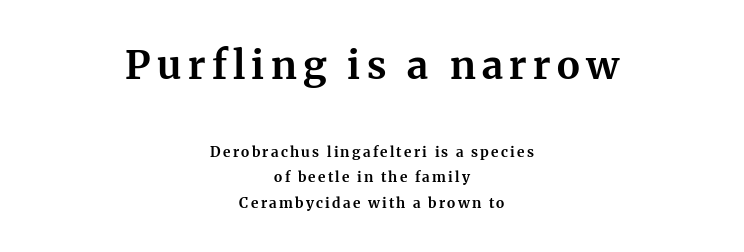
The image shows 39 px bold serif type, upright; set centered, line spacing 1.83x, not underlined; the first (top) block is 2.79x larger; medium stroke contrast and a medium x-height.
